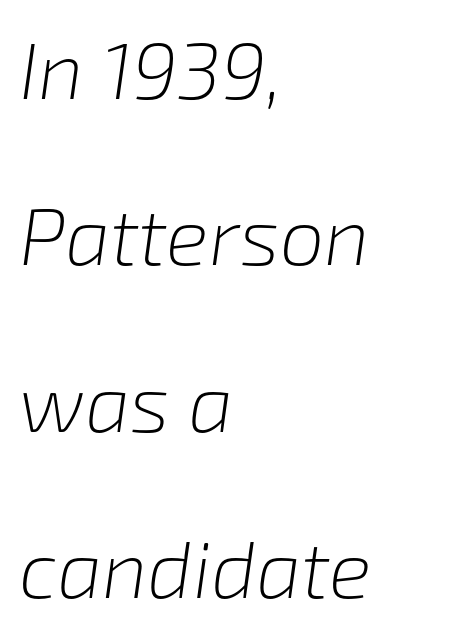
Caption: standard tracking, unaltered. Any mark beneath the type? The region is blank. The passage shown is typed in a proportional face where columns would drift. This sample is left-justified, so line endings fall wherever the words run out.
